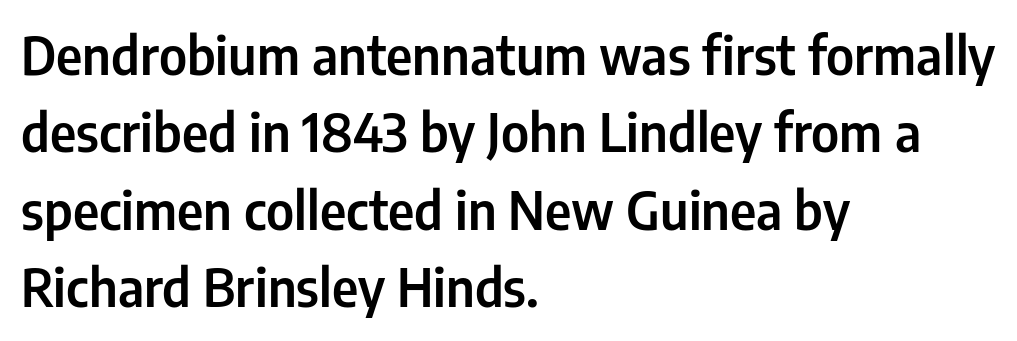
This rendering leaves character spacing at its baseline value. No word sits above an underline. The designer left line spacing at the default. Proportional: the letters do not fall into vertical columns. Horizontally, the lines are justified to the leading edge only. Unlike a traditional serif, this face leaves its strokes unadorned.
